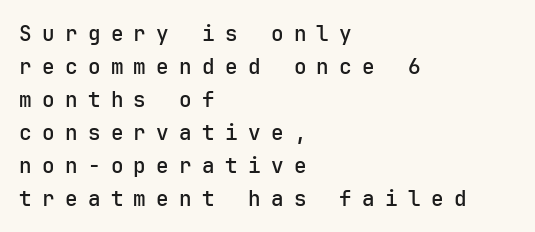
A clean baseline with only descenders dipping below it. This rendering widens character spacing well past its baseline value. This is roman type, the default non-slanted kind. The setting favours the left margin, as ordinary paragraphs usually do. Regular leading.
